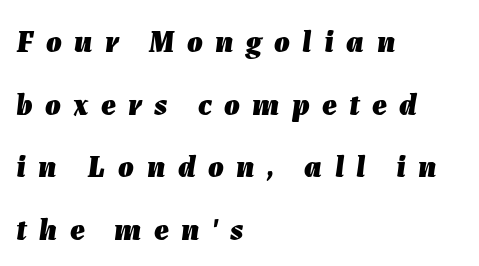
{"italic": "yes", "lean": "right", "slant_degrees": 7, "bold": "yes", "weight": "heavy", "width": "normal", "stroke_contrast": "low", "x_height": "medium", "monospaced": "no", "underline": "no", "align": "left", "line_spacing": "loose", "line_spacing_ratio": 2.02, "letter_spacing": "wide", "letter_spacing_em": 0.4, "glyph_px": 31}
